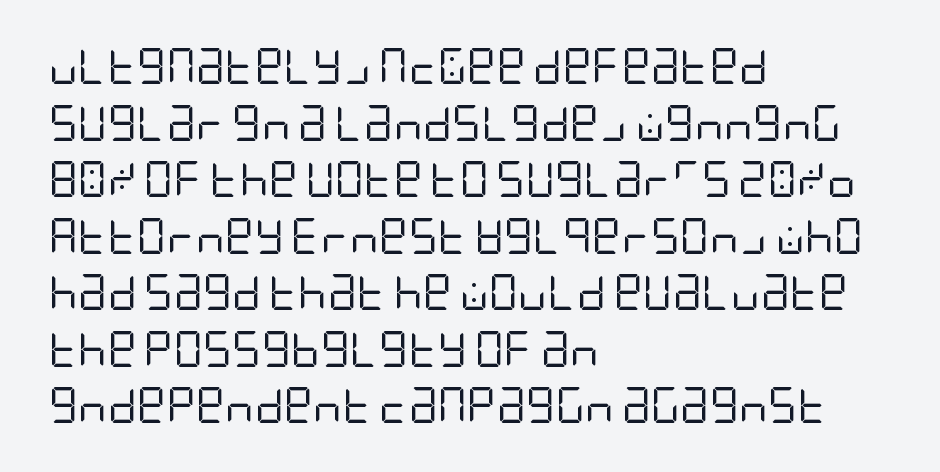
Quick note: underline off. The specimen reads as upright at a glance. Is the type heavy? It reads as light-to-regular instead. Look at the tracking — it's just the regular setting, nothing added. Students, observe: this is what conventionally led text looks like.
